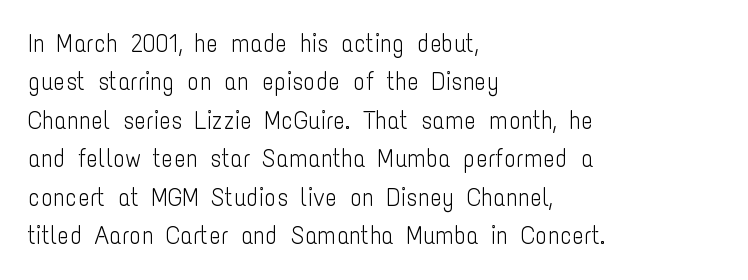
{"italic": "no", "bold": "no", "underline": "no", "align": "left", "line_spacing": "normal", "line_spacing_ratio": 1.54, "letter_spacing": "normal", "letter_spacing_em": 0.0, "glyph_px": 25}
